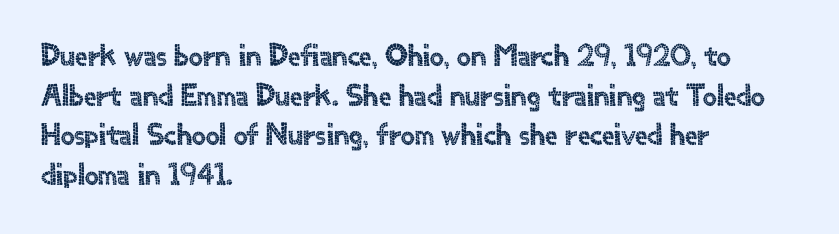
{"serif": "no", "italic": "no", "width": "normal", "x_height": "small", "monospaced": "no", "underline": "no", "align": "left", "line_spacing": "normal", "line_spacing_ratio": 1.28, "letter_spacing": "normal", "letter_spacing_em": 0.0, "glyph_px": 31}
